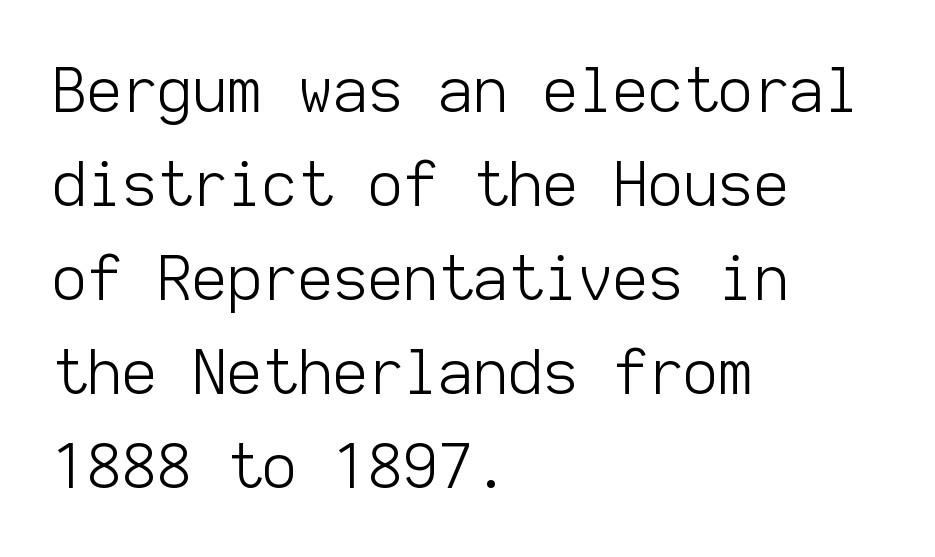
Short note: letters normally spaced. Notice how the stems are strictly vertical — no italics here. Regarding serifs, this sample does without them. The passage shown is typed in a monospace face where columns stay perfectly aligned.
